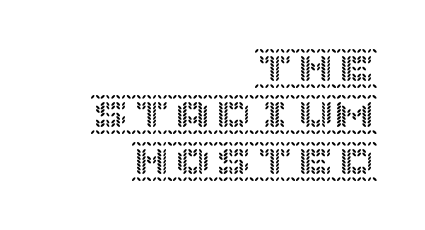
The image shows 41 px text type, upright; set right-aligned, tight line spacing (1.13x), normal letter spacing, not underlined; a large x-height.
